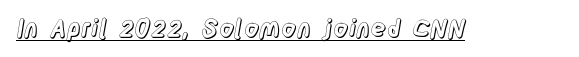
{"underline": "yes", "letter_spacing": "normal", "letter_spacing_em": 0.0, "glyph_px": 24}
